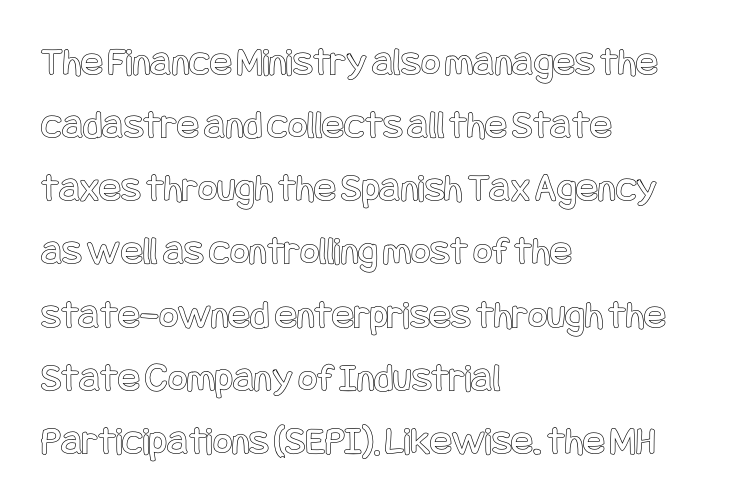
Q: Is the text italic (slanted)? A: No, it is upright.
Q: Is the text underlined? A: No.
Q: How is the paragraph aligned? A: Left-aligned.
Q: Is the spacing between letters normal or unusually wide? A: Normal.
Q: Is the spacing between lines tight, normal or loose? A: Normal.
Q: Width (condensed, normal, or wide)? A: Condensed.
Q: x-height? A: Large.
